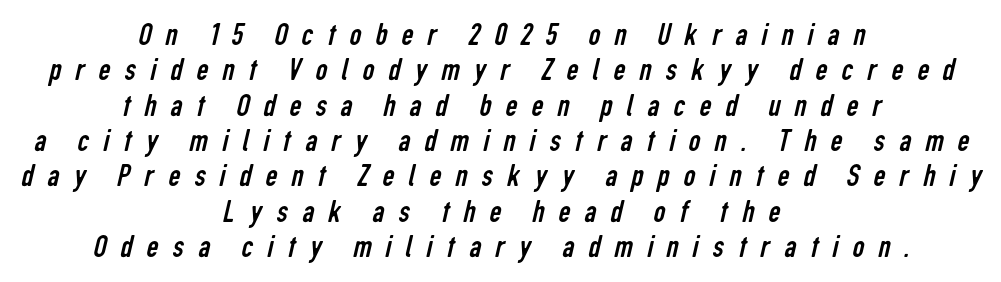
{"serif": "no", "bold": "no", "weight": "regular", "width": "condensed", "stroke_contrast": "low", "x_height": "medium", "monospaced": "no", "underline": "no", "align": "center", "line_spacing": "tight", "line_spacing_ratio": 1.07, "letter_spacing": "wide", "letter_spacing_em": 0.43, "glyph_px": 33}
